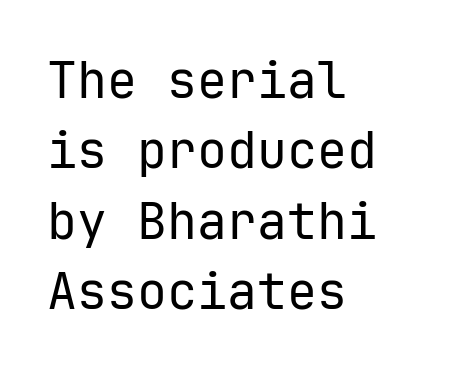
The image shows 50 px regular-weight sans-serif type, upright, monospaced; set left-aligned, normal line spacing (1.41x), normal letter spacing, not underlined; low stroke contrast and a medium x-height.
